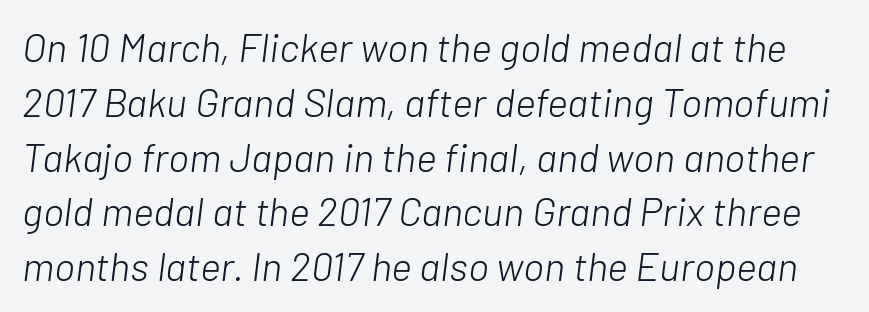
The image shows 40 px light type, italic (leaning right); set normal line spacing (1.37x), normal letter spacing, not underlined; low stroke contrast and a medium x-height.
